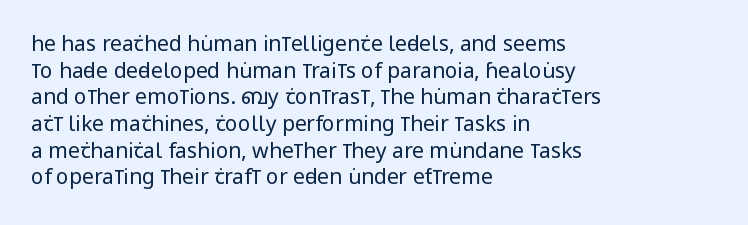
Q: Is the text bold? A: No.
Q: Is the text italic (slanted)? A: No, it is upright.
Q: Is the text underlined? A: No.
Q: How is the paragraph aligned? A: Left-aligned.
Q: Is the spacing between letters normal or unusually wide? A: Normal.
Q: Is the spacing between lines tight, normal or loose? A: Normal.
